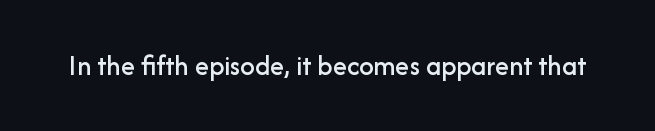
The image shows 29 px sans-serif type, upright; set normal letter spacing, not underlined; low stroke contrast and a medium x-height.
